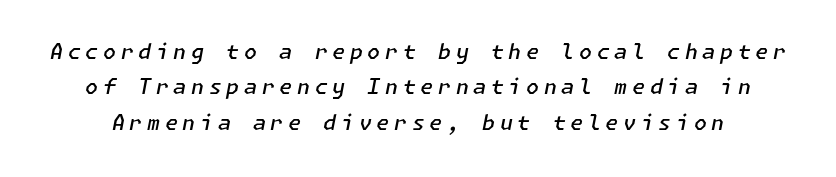
{"italic": "yes", "lean": "right", "slant_degrees": 11, "bold": "semi", "underline": "no", "line_spacing": "normal", "line_spacing_ratio": 1.69, "letter_spacing": "wide", "letter_spacing_em": 0.22, "glyph_px": 21}
